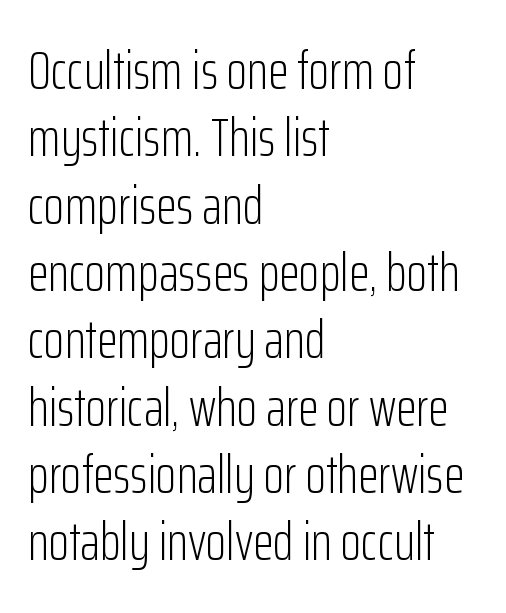
{"serif": "no", "italic": "no", "bold": "no", "weight": "light", "width": "condensed", "stroke_contrast": "low", "x_height": "medium", "monospaced": "no", "underline": "no", "align": "left", "line_spacing": "normal", "line_spacing_ratio": 1.27, "letter_spacing": "normal", "letter_spacing_em": 0.0, "glyph_px": 53}
